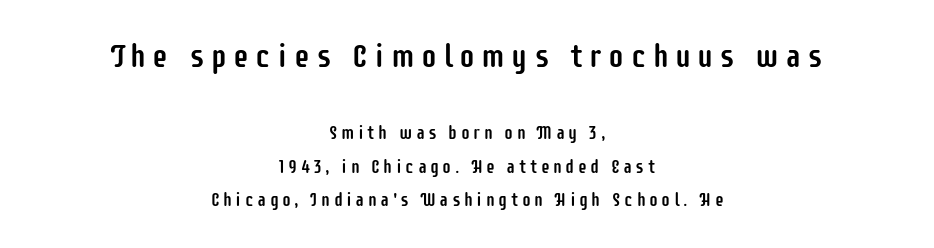
{"serif": "no", "italic": "no", "width": "condensed", "stroke_contrast": "low", "x_height": "large", "monospaced": "no", "underline": "no", "align": "center", "line_spacing_ratio": 1.88, "larger_block": "first", "size_ratio": 1.78, "glyph_px": 32}
